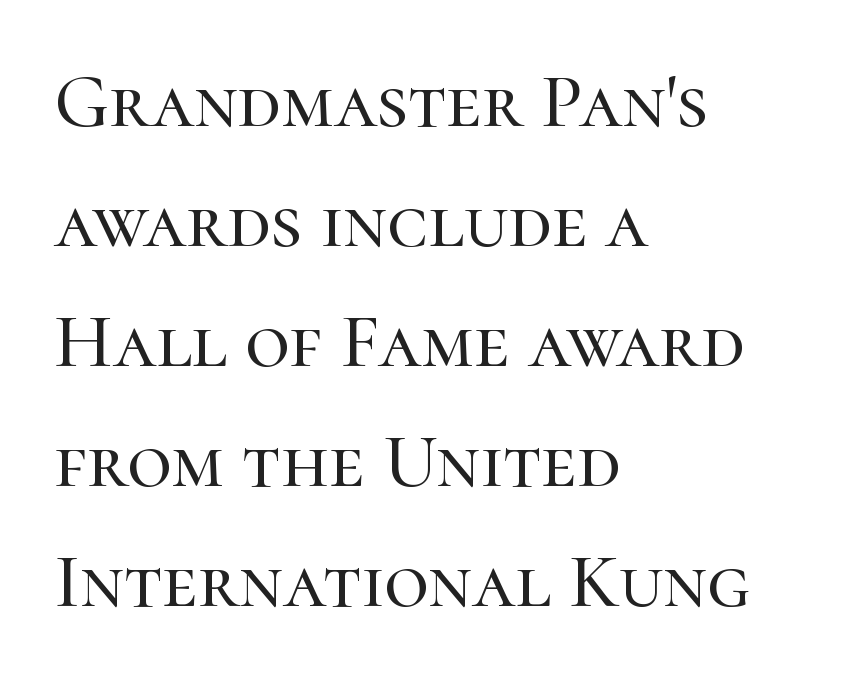
The image shows 77 px serif type, upright; set left-aligned, normal line spacing (1.56x), normal letter spacing, not underlined; high stroke contrast and a medium x-height.
